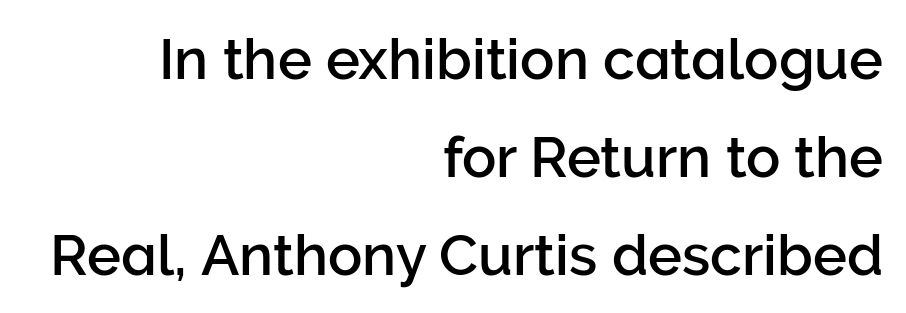
The image shows 57 px sans-serif type, upright; set right-aligned, line spacing 1.72x, normal letter spacing, not underlined; low stroke contrast and a medium x-height.
